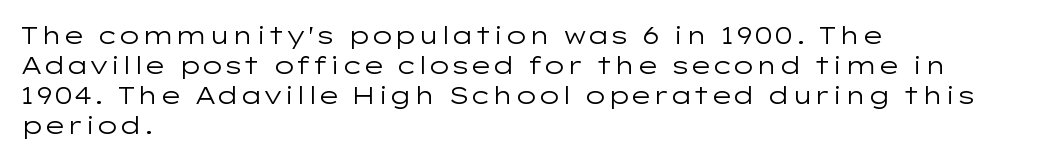
{"italic": "no", "bold": "no", "underline": "no", "align": "left", "line_spacing": "normal", "line_spacing_ratio": 1.25, "letter_spacing": "normal", "letter_spacing_em": 0.0, "glyph_px": 24}
